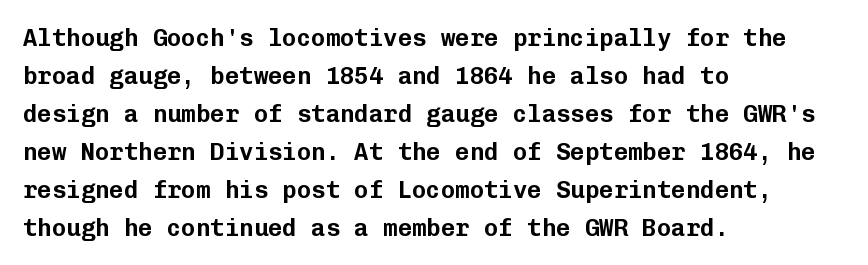
The image shows 24 px text type, upright; set left-aligned, normal line spacing (1.58x), normal letter spacing, not underlined.
